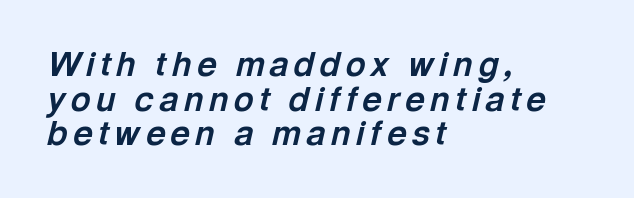
{"italic": "yes", "lean": "right", "slant_degrees": 13, "bold": "yes", "weight": "bold", "width": "normal", "x_height": "medium", "monospaced": "no", "underline": "no", "align": "left", "line_spacing": "tight", "line_spacing_ratio": 1.02, "glyph_px": 34}
